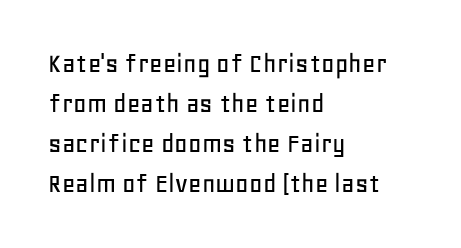
{"serif": "no", "italic": "no", "width": "normal", "stroke_contrast": "low", "x_height": "large", "monospaced": "no", "underline": "no", "align": "left", "line_spacing": "normal", "line_spacing_ratio": 1.38, "letter_spacing": "normal", "letter_spacing_em": 0.0, "glyph_px": 29}
